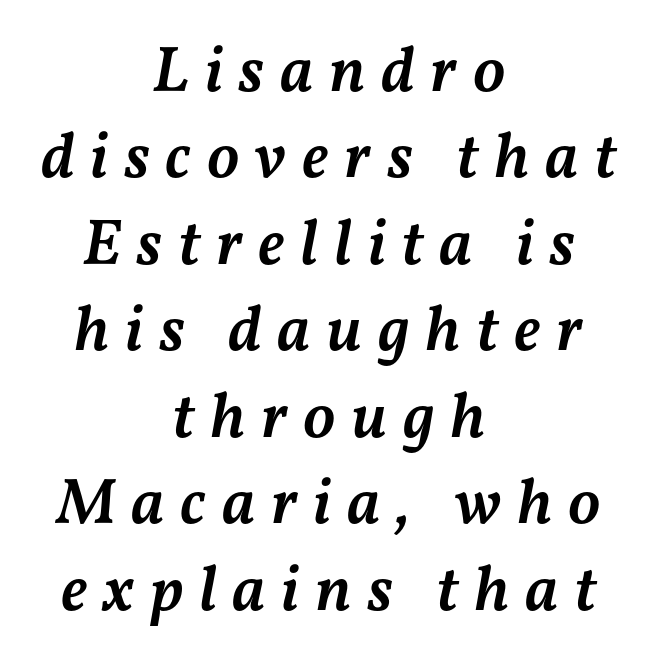
{"italic": "yes", "lean": "right", "slant_degrees": 11, "bold": "semi", "weight": "semibold", "width": "normal", "stroke_contrast": "medium", "x_height": "medium", "monospaced": "no", "underline": "no", "align": "center", "line_spacing": "normal", "line_spacing_ratio": 1.33, "letter_spacing": "wide", "letter_spacing_em": 0.24, "glyph_px": 65}
